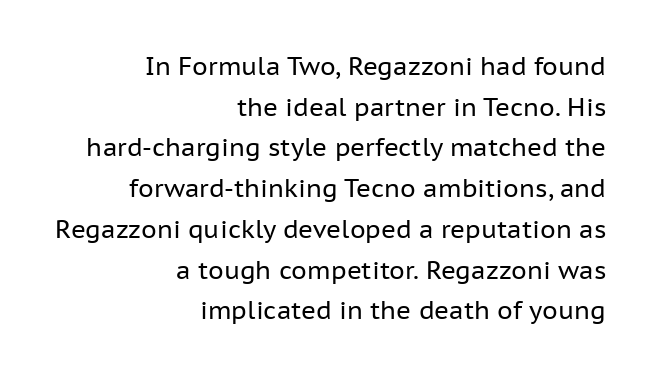
The image shows 25 px text type, upright; set right-aligned, normal line spacing (1.63x), normal letter spacing, not underlined.
